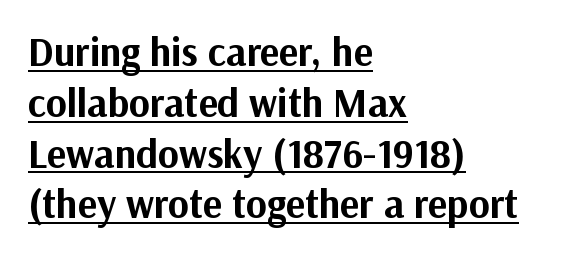
Spacing verdict: proportional, widths tailored to each character. A baseline rule has been typeset under these characters. Notice how thick the strokes are: this is what a full bold looks like. Inter-character spacing is left at the font's built-in metrics. The designer left line spacing at the default.
